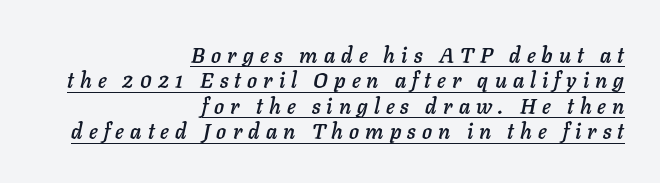
Like a heading marked for emphasis, these lines bear an underscore. In terms of posture, this sample is oblique. A typesetter would call this heavily tracked-out type. Line ends are locked; line starts wander.
